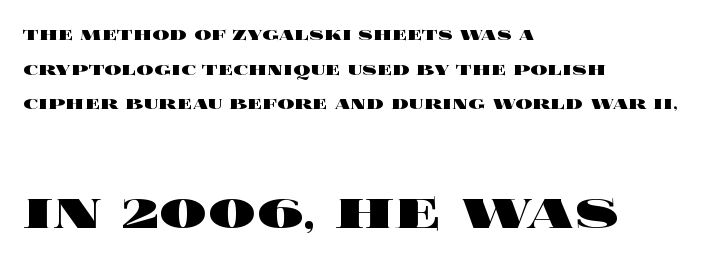
These two chunks differ in scale, with the bottom chunk taking the larger measure. Italic: no, the glyphs are upright roman. Compared with a centered layout, this one pins lines to the left instead. The letterforms sit shoulder to shoulder at normal distance. Compared with an ordinary text face, these strokes are far heavier — a full bold.
